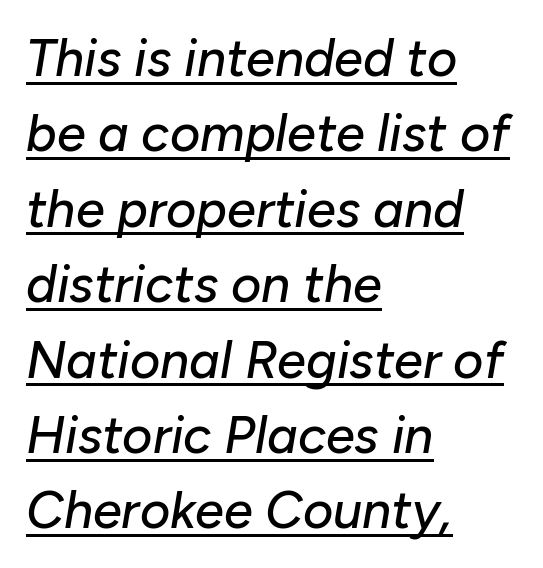
A typographer would call this underscored text. Each line starts at the same left margin while the right side varies. Standard letterfit; no display-style spreading of the glyphs. Spacing verdict: proportional, widths tailored to each character. The letters are slanted; this is an italic face.
